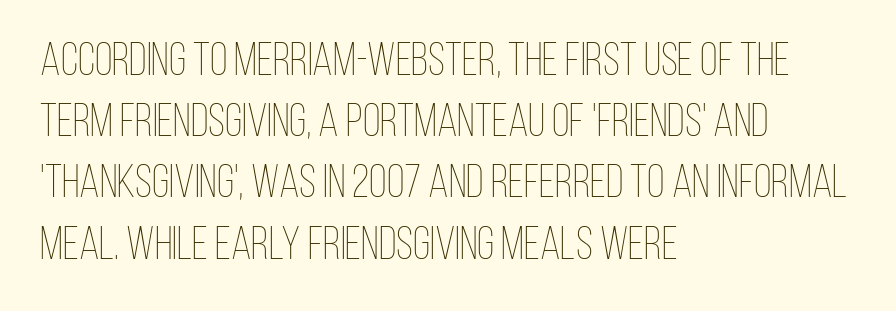
Nope, not italic — everything's standing straight. Horizontal alignment here is leftward, the default for most running prose. A typesetter would call this leading conventional body-copy spacing. No letter is thick-stroked: the sample isn't bold.
